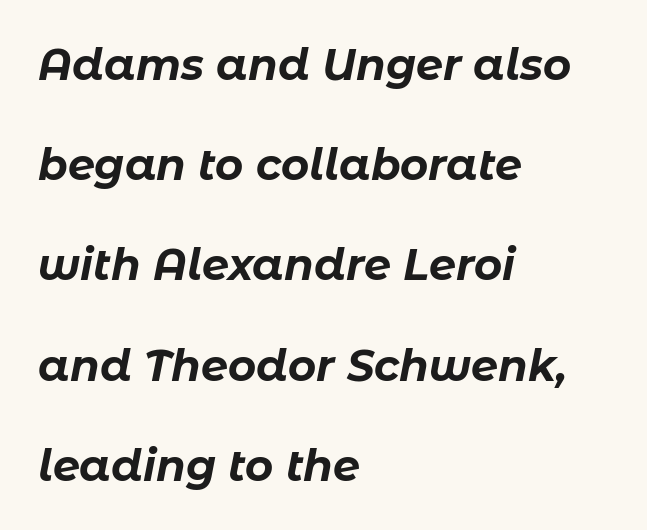
The image shows 43 px bold type, italic (leaning right); set left-aligned, loose line spacing (2.33x), normal letter spacing, not underlined; low stroke contrast and a medium x-height.
